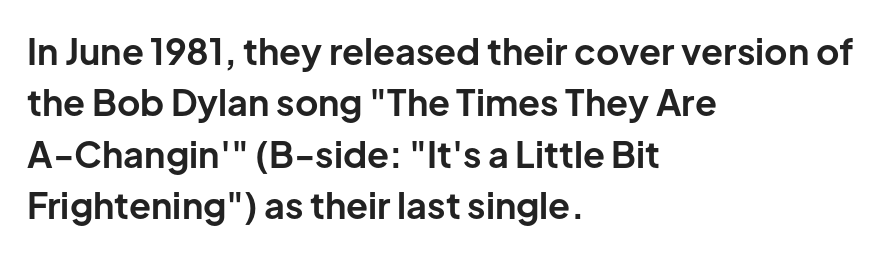
The image shows 36 px bold sans-serif type, upright; set left-aligned, normal line spacing (1.43x), normal letter spacing, not underlined; low stroke contrast and a medium x-height.
